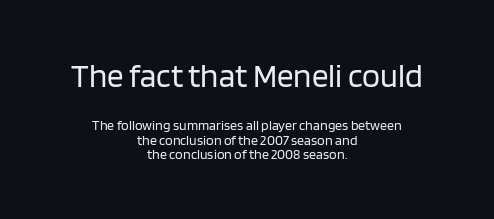
Q: Is the text bold? A: No.
Q: Is the text italic (slanted)? A: No, it is upright.
Q: Is the typeface a serif or a sans-serif typeface? A: Sans-serif.
Q: Is the text underlined? A: No.
Q: How is the paragraph aligned? A: Centered.
Q: Is the spacing between letters normal or unusually wide? A: Normal.
Q: Is the spacing between lines tight, normal or loose? A: Tight.
Q: Which block of text is set in a larger size, the first (top) or the second (bottom)? A: The first (top) one.
Q: Width (condensed, normal, or wide)? A: Normal.
Q: Stroke contrast? A: Low.
Q: x-height? A: Large.
Q: Monospaced? A: No.
